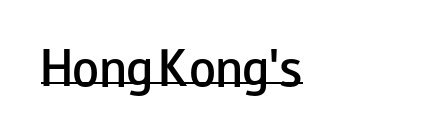
Note the varied advance widths — an 'i' is clearly narrower than an 'm'. This is the in-between weight designers call semibold or demi. Every stem runs plumb, perpendicular to the baseline. The glyphs in this specimen are sans serif. In designer terms, the underline attribute is active on this setting. What stands out about the letter spacing? Nothing — it is the standard amount.
